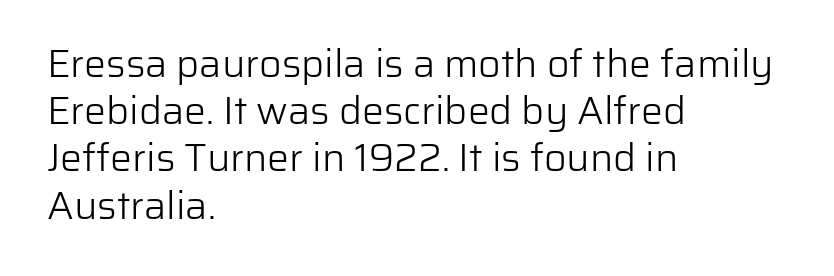
The image shows 39 px light sans-serif type, upright; set left-aligned, line spacing 1.21x, normal letter spacing, not underlined; low stroke contrast and a medium x-height.
